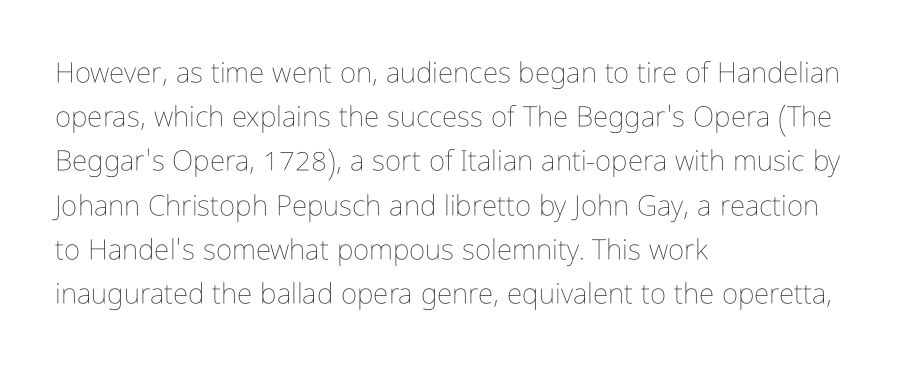
Q: Is the text bold? A: No.
Q: Is the text italic (slanted)? A: No, it is upright.
Q: Is the text underlined? A: No.
Q: How is the paragraph aligned? A: Left-aligned.
Q: Is the spacing between letters normal or unusually wide? A: Normal.
Q: Is the spacing between lines tight, normal or loose? A: Normal.
Q: Width (condensed, normal, or wide)? A: Condensed.
Q: Stroke contrast? A: Low.
Q: x-height? A: Medium.
Q: Monospaced? A: No.
